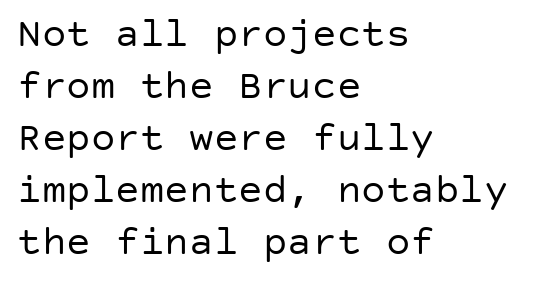
Q: Is the text bold? A: No.
Q: Is the text italic (slanted)? A: No, it is upright.
Q: Is the typeface a serif or a sans-serif typeface? A: Sans-serif.
Q: Is the text underlined? A: No.
Q: How is the paragraph aligned? A: Left-aligned.
Q: Is the spacing between letters normal or unusually wide? A: Normal.
Q: Is the spacing between lines tight, normal or loose? A: Normal.
Q: Width (condensed, normal, or wide)? A: Normal.
Q: Stroke contrast? A: Low.
Q: x-height? A: Large.
